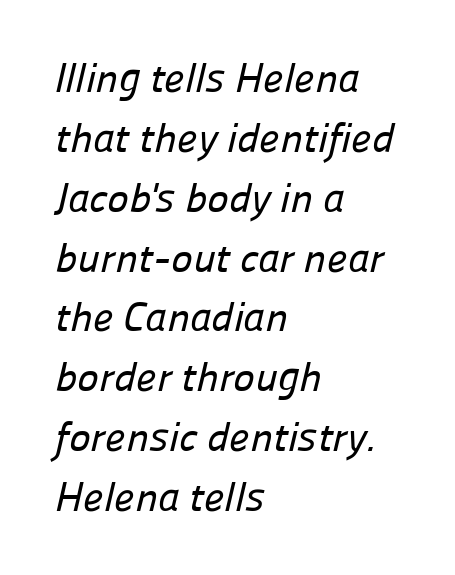
{"serif": "no", "width": "normal", "stroke_contrast": "low", "x_height": "medium", "monospaced": "no", "underline": "no", "align": "left", "line_spacing": "normal", "line_spacing_ratio": 1.46, "letter_spacing": "normal", "letter_spacing_em": 0.0, "glyph_px": 41}
